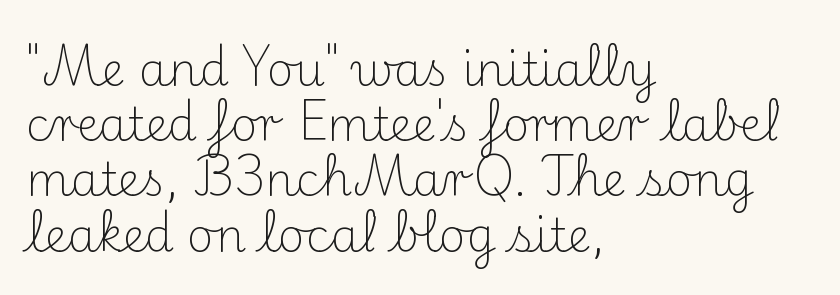
The passage shown has conventional tracking throughout. Horizontally, the lines are justified to the leading edge only. The weight would be labelled regular, book, light, or lighter still. Tall strokes in this sample are plumb rather than angled. This rendering features lettering with no underline.
